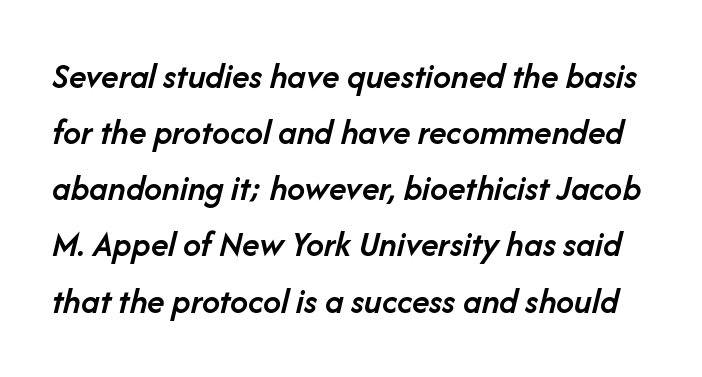
Characters follow at the spacing the type designer built in. Varying glyph widths throughout — classic text-font behaviour. Emphasis by weight is partial: semibold. Slant detected: the letters are inclined. The passage shown stacks its lines at a standard gap. Just letters on the line, the space beneath them empty.
